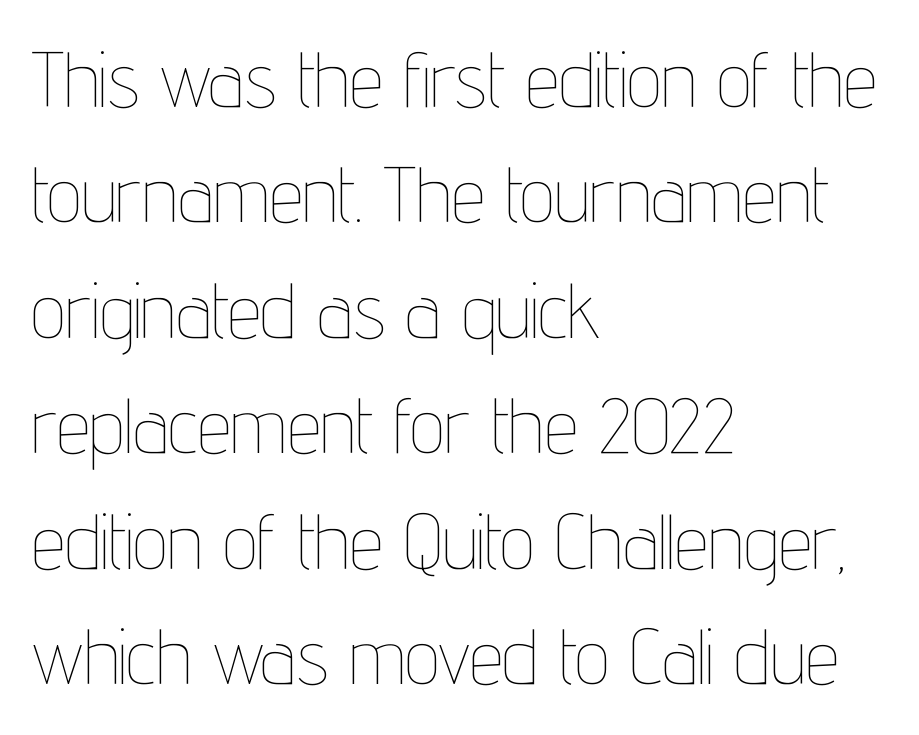
The image shows 77 px thin, condensed type, upright; set left-aligned, normal line spacing (1.5x), normal letter spacing, not underlined; low stroke contrast and a medium x-height.
